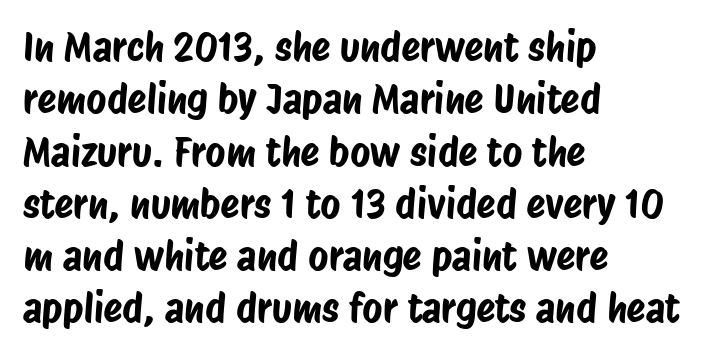
Notice how descenders clear the ascenders below comfortably — that's standard leading. You could not count columns in this text — the font is proportionally spaced. Nope, no serifs anywhere on these letters. Characters follow at the spacing the type designer built in.
